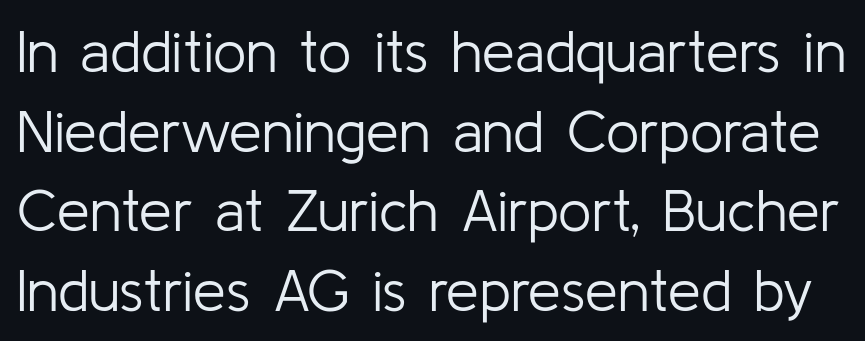
Q: Is the text bold? A: No.
Q: Is the text italic (slanted)? A: No, it is upright.
Q: Is the typeface a serif or a sans-serif typeface? A: Sans-serif.
Q: Is the text underlined? A: No.
Q: Is the spacing between letters normal or unusually wide? A: Normal.
Q: Is the spacing between lines tight, normal or loose? A: Normal.
Q: Width (condensed, normal, or wide)? A: Normal.
Q: Stroke contrast? A: Low.
Q: x-height? A: Medium.
Q: Monospaced? A: No.
